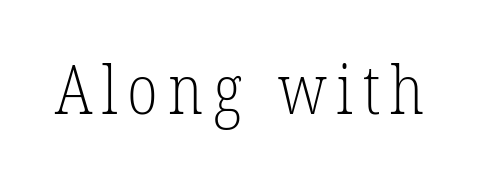
Think standard paragraph weight, or any step lighter than that. If you drew a line through each stem, it would be perfectly vertical. Beneath every word, the page is bare. Varying glyph widths throughout — classic text-font behaviour. The characters display serif detailing at their extremities.
